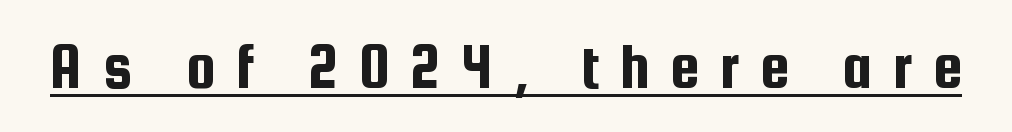
Character widths vary here, with narrow letters taking less room than wide ones. Rendered with straight, roman letterforms. The passage shown is typeset with a sans-serif family. Honestly, the letter spacing is so wide it's the main thing you notice. Quick note: underline on.
